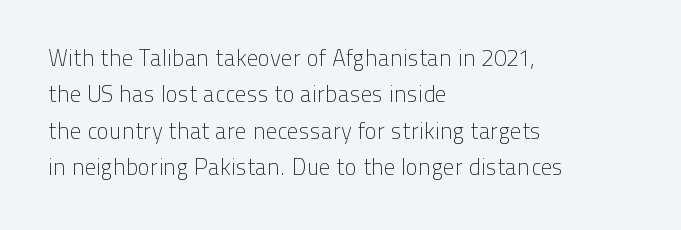
{"italic": "no", "bold": "no", "underline": "no", "align": "left", "line_spacing": "normal", "line_spacing_ratio": 1.58, "letter_spacing": "normal", "letter_spacing_em": 0.0, "glyph_px": 23}
